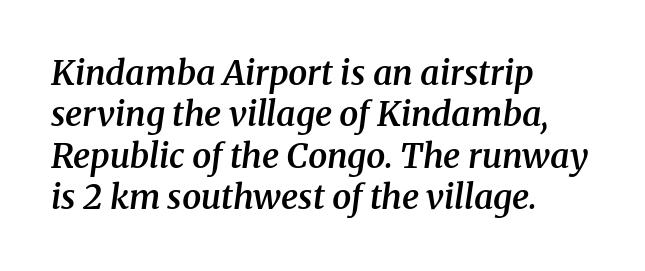
The image shows 34 px semibold serif type, italic (leaning right); set left-aligned, line spacing 1.22x, normal letter spacing, not underlined; medium stroke contrast and a medium x-height.
